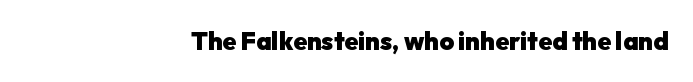
Italic? Not at all — the glyphs are vertical. Bold? Absolutely — the strokes are thick and heavy. This rendering uses right alignment, leaving the left contour irregular. Nobody touched the tracking dial on this one. The glyphs are unaccompanied by any horizontal stroke below them.
